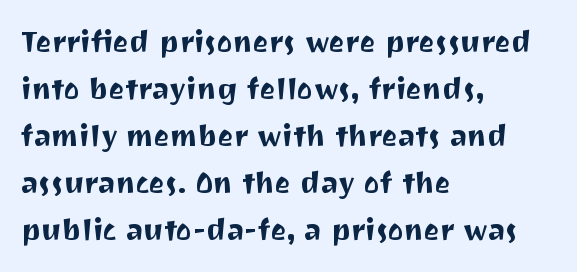
Does the type have serifs? No, each stem ends abruptly. Each letter keeps its own natural width here, so spacing adapts to shape. The passage shown stacks its lines at a standard gap. Compared with a centered layout, this one pins lines to the left instead. The axis of the letterforms is exactly vertical.
